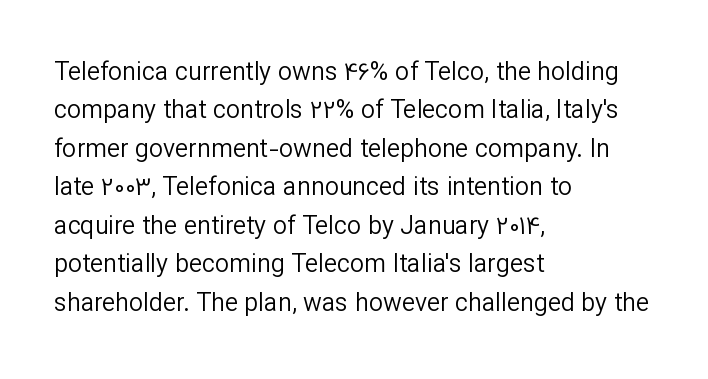
{"italic": "no", "bold": "no", "underline": "no", "align": "left", "line_spacing": "normal", "line_spacing_ratio": 1.54, "letter_spacing": "normal", "letter_spacing_em": 0.0, "glyph_px": 25}
